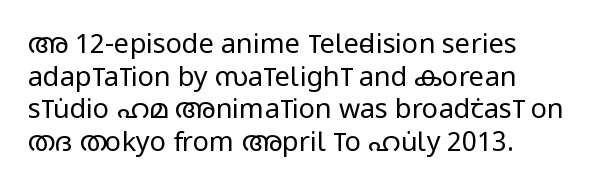
Q: Is the text bold? A: No.
Q: Is the text italic (slanted)? A: No, it is upright.
Q: Is the text underlined? A: No.
Q: How is the paragraph aligned? A: Left-aligned.
Q: Is the spacing between letters normal or unusually wide? A: Normal.
